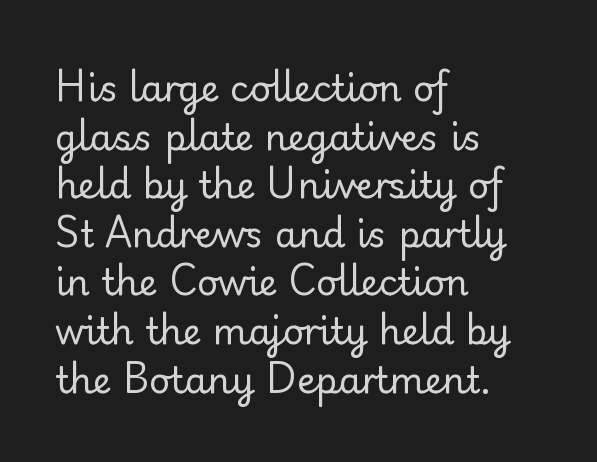
Q: Is the text bold? A: No.
Q: Is the text italic (slanted)? A: No, it is upright.
Q: Is the typeface a serif or a sans-serif typeface? A: Serif.
Q: Is the text underlined? A: No.
Q: How is the paragraph aligned? A: Left-aligned.
Q: Is the spacing between letters normal or unusually wide? A: Normal.
Q: Is the spacing between lines tight, normal or loose? A: Normal.
Q: Width (condensed, normal, or wide)? A: Normal.
Q: Stroke contrast? A: Low.
Q: x-height? A: Small.
Q: Monospaced? A: No.
